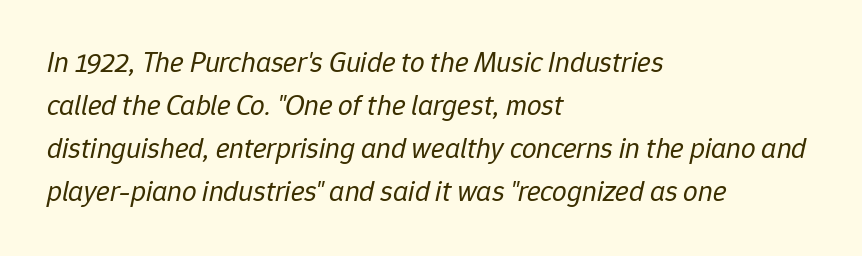
The image shows 29 px regular-weight type, italic (leaning right); set left-aligned, normal line spacing (1.48x), normal letter spacing, not underlined; low stroke contrast and a medium x-height.
